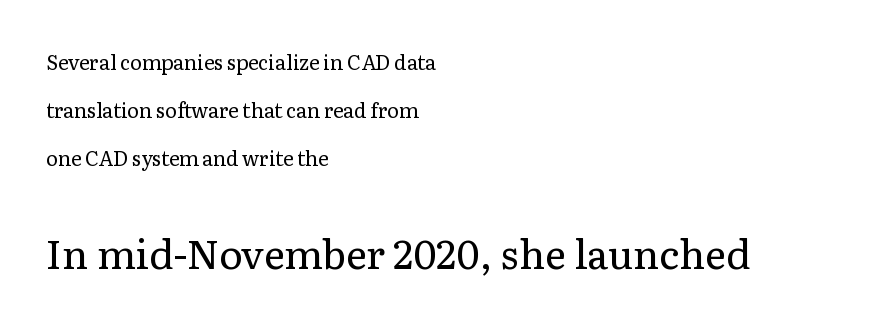
{"serif": "yes", "italic": "no", "bold": "no", "weight": "regular", "width": "normal", "stroke_contrast": "low", "x_height": "medium", "monospaced": "no", "underline": "no", "align": "left", "line_spacing": "loose", "line_spacing_ratio": 2.39, "letter_spacing": "normal", "letter_spacing_em": 0.0, "larger_block": "second", "size_ratio": 2.0, "glyph_px": 40}
